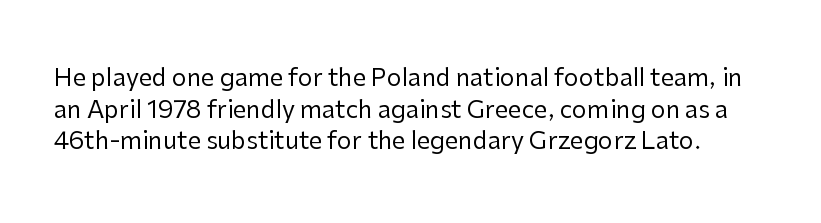
{"italic": "no", "bold": "no", "underline": "no", "line_spacing": "normal", "line_spacing_ratio": 1.32, "letter_spacing": "normal", "letter_spacing_em": 0.0, "glyph_px": 24}
